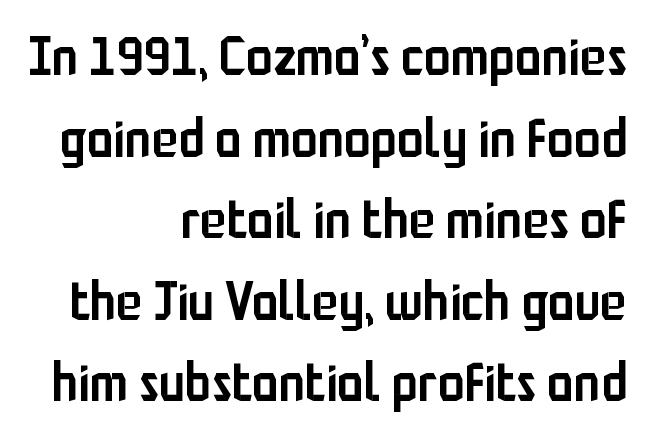
Beneath every word, the page is bare. As a designer I'd log this as weight 600, semibold. Leading matches the norm, producing a regular column. Nope, no serifs anywhere on these letters.
